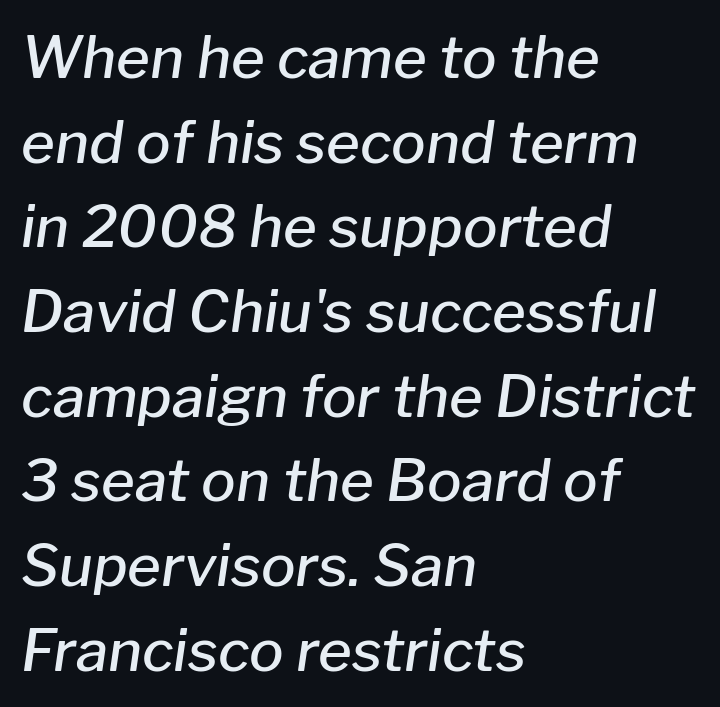
The image shows 58 px semibold type, italic (leaning right); set left-aligned, normal line spacing (1.46x), normal letter spacing, not underlined; low stroke contrast and a medium x-height.
